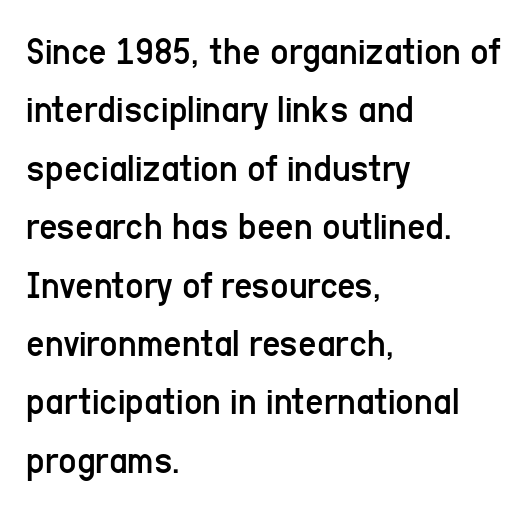
The image shows 40 px regular-weight, condensed sans-serif type, upright; set left-aligned, normal line spacing (1.46x), normal letter spacing, not underlined; low stroke contrast and a medium x-height.
